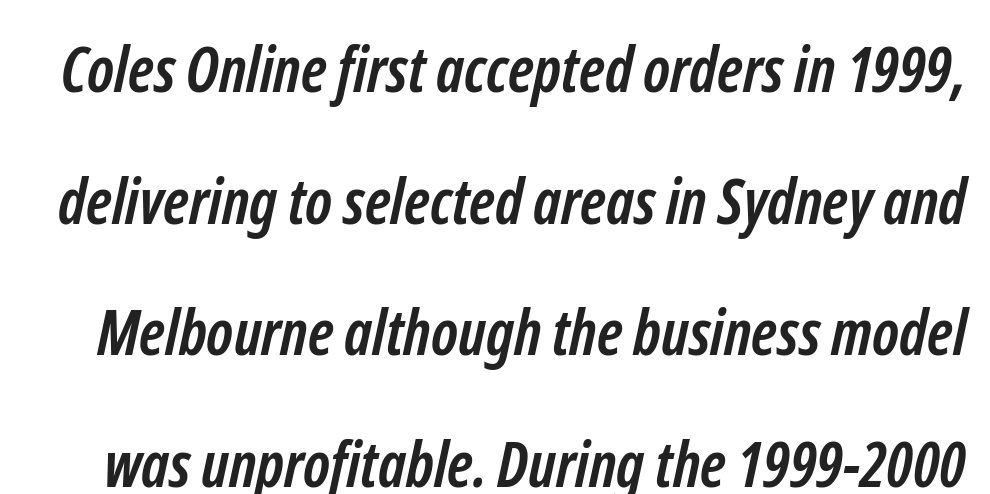
{"serif": "no", "bold": "yes", "weight": "semibold", "width": "condensed", "stroke_contrast": "low", "x_height": "medium", "monospaced": "no", "underline": "no", "line_spacing": "loose", "line_spacing_ratio": 2.09, "letter_spacing": "normal", "letter_spacing_em": 0.0, "glyph_px": 63}
